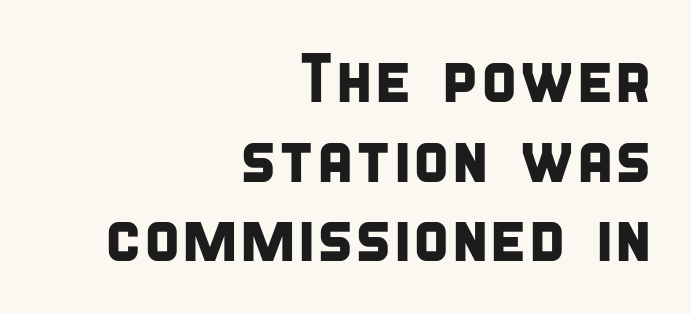
Character widths vary here, with narrow letters taking less room than wide ones. Characters follow at the spacing the type designer built in. These lines are composed in type without serifs. The paragraph has a hard right edge and a soft left edge. Descenders are the only things crossing below the line.
